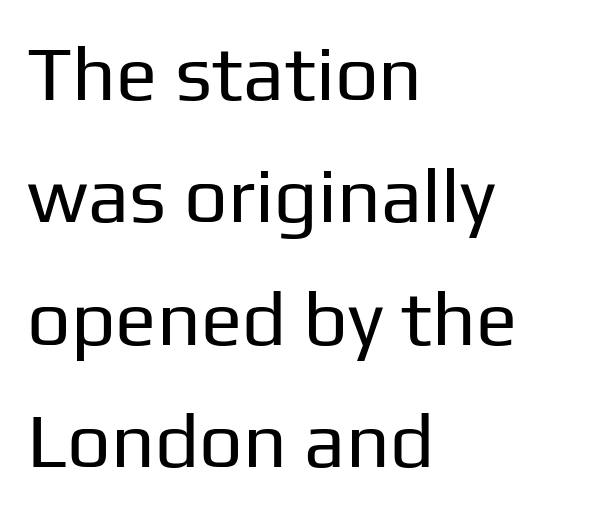
The image shows 77 px regular-weight sans-serif type, upright; set left-aligned, normal line spacing (1.59x), normal letter spacing, not underlined; low stroke contrast and a medium x-height.
